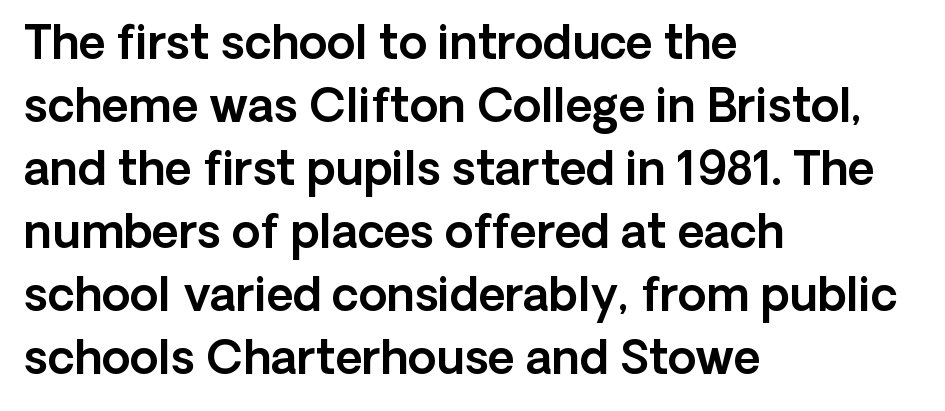
{"serif": "no", "italic": "no", "width": "normal", "x_height": "medium", "monospaced": "no", "underline": "no", "align": "left", "line_spacing": "normal", "line_spacing_ratio": 1.37, "letter_spacing": "normal", "letter_spacing_em": 0.0, "glyph_px": 46}
